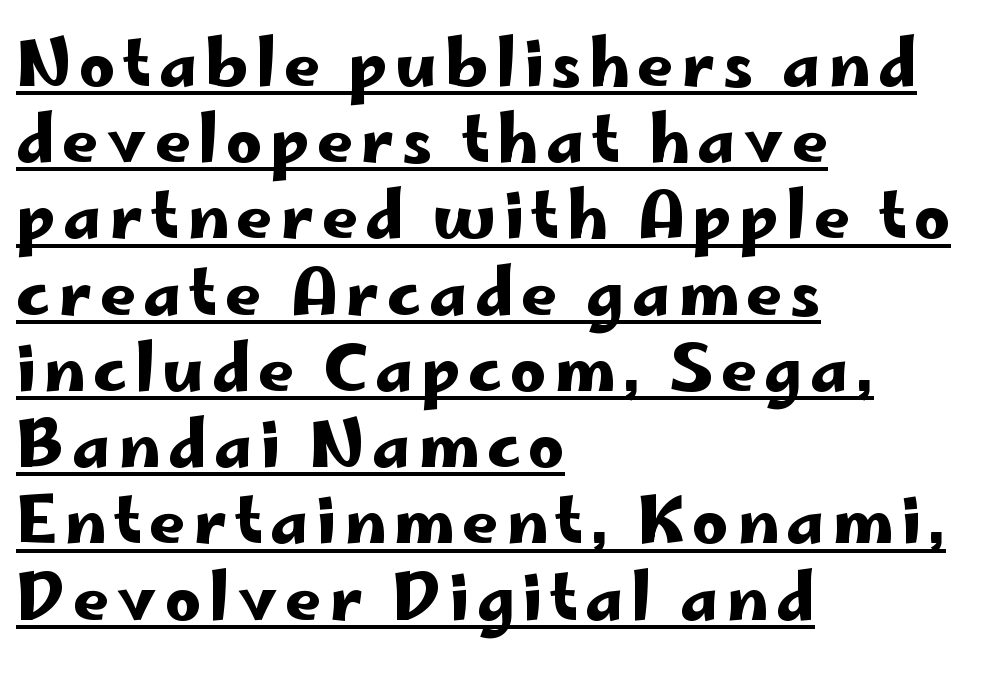
The image shows 63 px wide sans-serif type, upright; set left-aligned, line spacing 1.21x, underlined; low stroke contrast and a small x-height.
